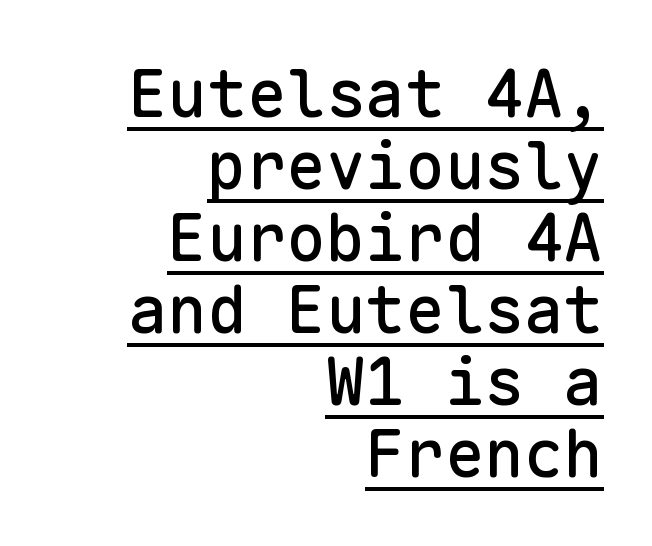
Line endings align vertically; line beginnings do not. The line texture is even and compact thanks to regular tracking. This sample uses an upright cut, with every glyph sitting square on the baseline. This rendering features underlined lettering.
